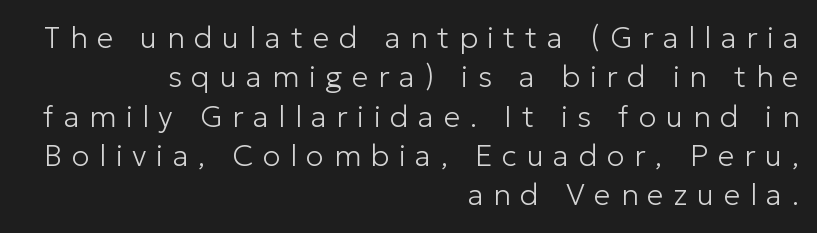
{"serif": "no", "italic": "no", "bold": "no", "weight": "light", "width": "normal", "stroke_contrast": "low", "x_height": "medium", "monospaced": "no", "underline": "no", "align": "right", "line_spacing": "normal", "line_spacing_ratio": 1.31, "letter_spacing": "wide", "letter_spacing_em": 0.32, "glyph_px": 30}
